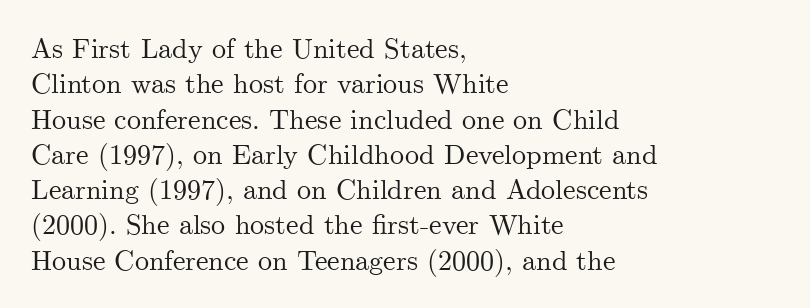
The image shows 28 px serif type, upright; set left-aligned, normal line spacing (1.26x), normal letter spacing, not underlined; medium stroke contrast and a small x-height.
